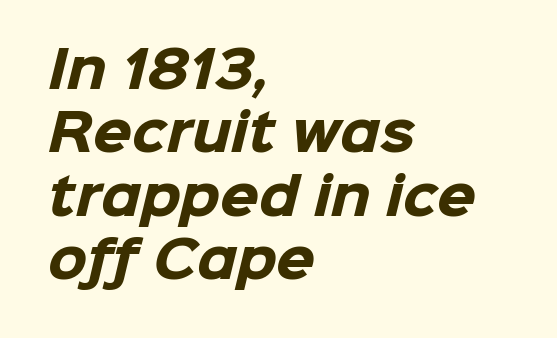
Words appear dense and cohesive because spacing is normal. The rendering uses natural spacing where letterforms have individual widths. Every letter is thick-stroked: bold, no question. Teacher's note: observe the even left margin — that is flush-left alignment. The foot of each line stays bare and open. The leading is moderate, giving the passage an even texture.
